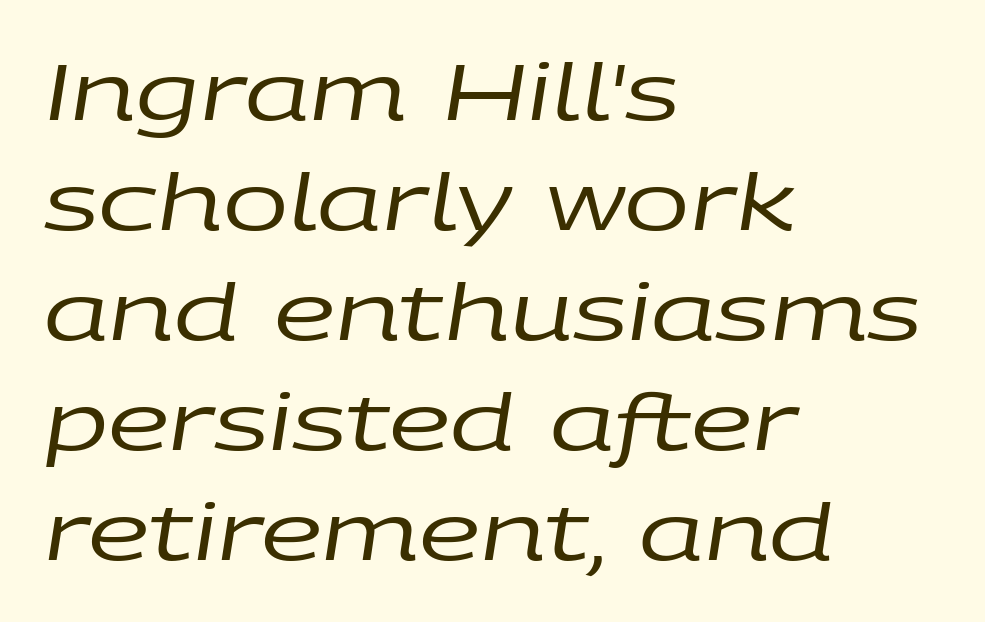
{"italic": "yes", "lean": "right", "slant_degrees": 9, "bold": "no", "weight": "regular", "width": "wide", "stroke_contrast": "low", "x_height": "large", "monospaced": "no", "underline": "no", "align": "left", "line_spacing": "normal", "line_spacing_ratio": 1.41, "letter_spacing": "normal", "letter_spacing_em": 0.0, "glyph_px": 78}
